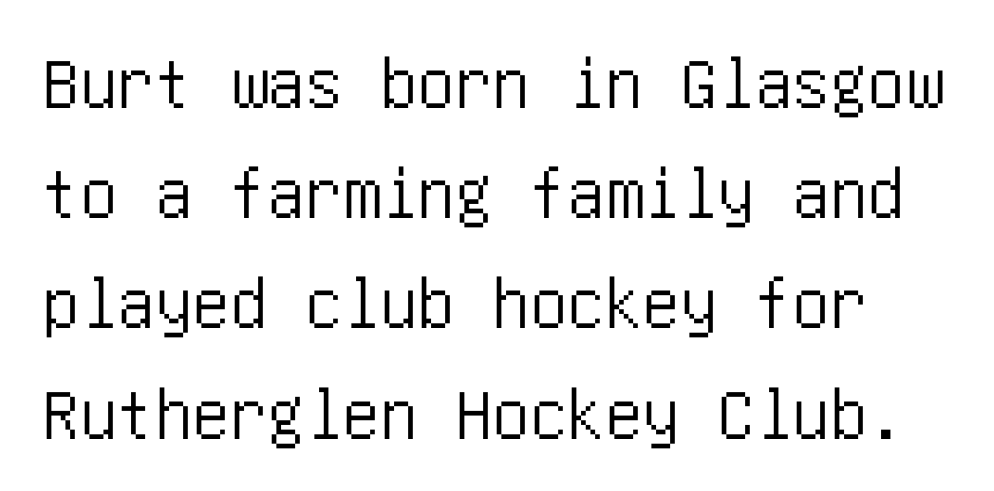
Q: Is the text italic (slanted)? A: No, it is upright.
Q: Is the typeface a serif or a sans-serif typeface? A: Sans-serif.
Q: Is the text underlined? A: No.
Q: Is the spacing between letters normal or unusually wide? A: Normal.
Q: Is the spacing between lines tight, normal or loose? A: Normal.
Q: Width (condensed, normal, or wide)? A: Condensed.
Q: Stroke contrast? A: Low.
Q: x-height? A: Large.
